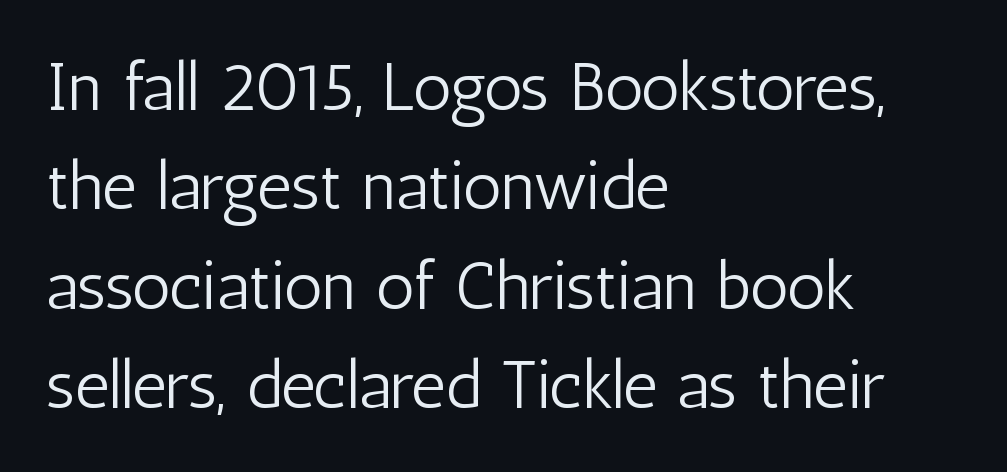
Q: Is the text bold? A: No.
Q: Is the text italic (slanted)? A: No, it is upright.
Q: Is the typeface a serif or a sans-serif typeface? A: Sans-serif.
Q: Is the text underlined? A: No.
Q: How is the paragraph aligned? A: Left-aligned.
Q: Is the spacing between letters normal or unusually wide? A: Normal.
Q: Is the spacing between lines tight, normal or loose? A: Normal.
Q: Width (condensed, normal, or wide)? A: Condensed.
Q: Stroke contrast? A: Low.
Q: x-height? A: Medium.
Q: Monospaced? A: No.
